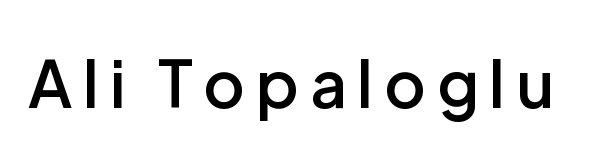
Glance below the letters and you will spot only blank space. When letters stand straight like this, we call the style roman or upright. The rendering uses natural spacing where letterforms have individual widths. Font category for this specimen: sans-serif. Notice the strokes are somewhat thickened but not fully heavy: this is a semibold.
